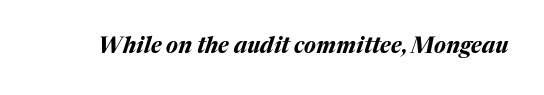
Tracking value appears to be zero — textbook default spacing. This sample uses an oblique cut, with every glyph tilted off the vertical. How heavy is the stroke? Heavy — this is a bold. Quick note: underline off.
